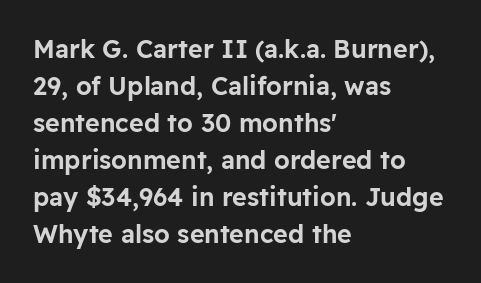
The space beneath each line is pristine and unruled. Compared with typical paragraphs, the rows here are spaced about the same. Notice how the passage keeps a crisp vertical edge on the left only. Short note: letters normally spaced.
